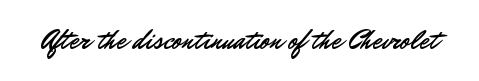
The image shows 27 px text type; set normal letter spacing, not underlined.
